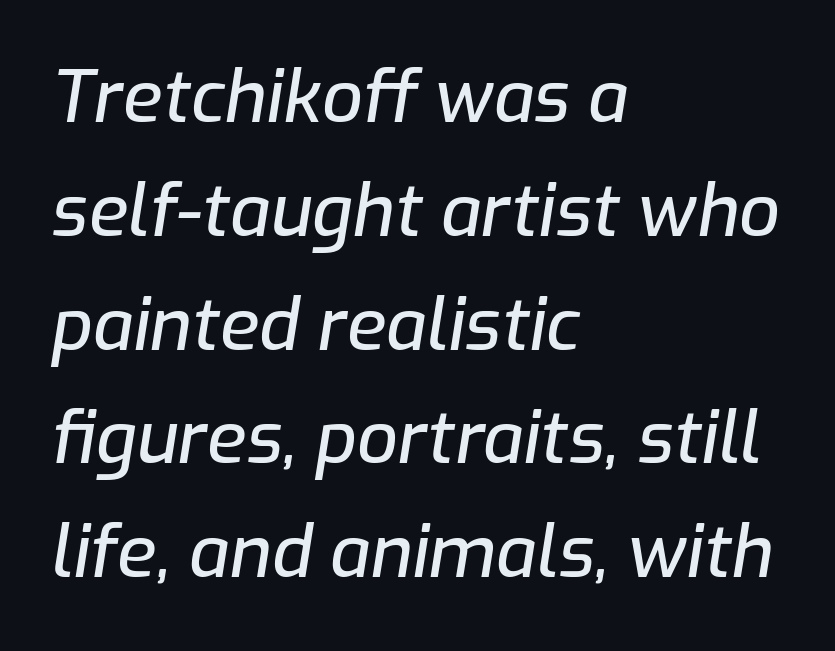
The image shows 72 px text type, italic (leaning right); set left-aligned, normal line spacing (1.58x), normal letter spacing, not underlined; low stroke contrast and a medium x-height.
